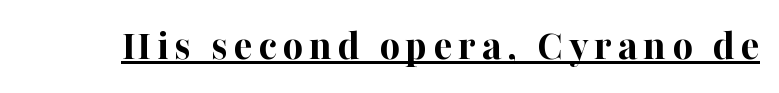
The image shows 44 px bold serif type, upright; set underlined; high stroke contrast and a medium x-height.
